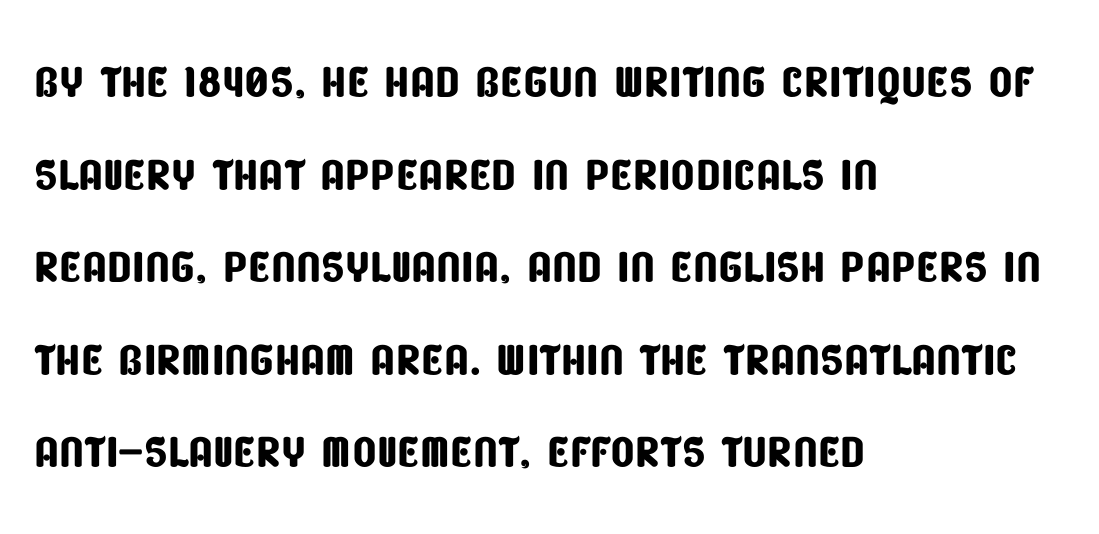
The image shows 63 px condensed sans-serif type; set left-aligned, normal line spacing (1.47x), normal letter spacing, not underlined; low stroke contrast and a large x-height.
